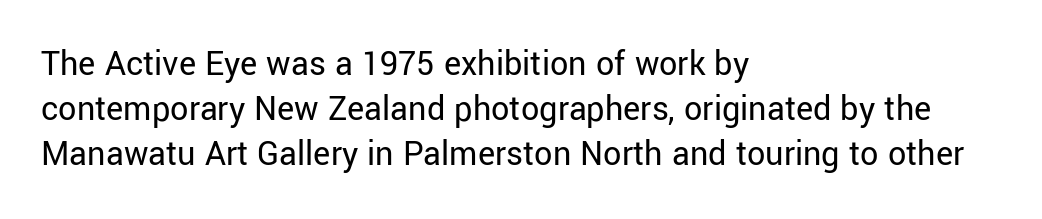
{"serif": "no", "italic": "no", "bold": "no", "weight": "regular", "width": "normal", "stroke_contrast": "low", "x_height": "medium", "monospaced": "no", "underline": "no", "align": "left", "line_spacing": "normal", "line_spacing_ratio": 1.25, "letter_spacing": "normal", "letter_spacing_em": 0.0, "glyph_px": 36}
